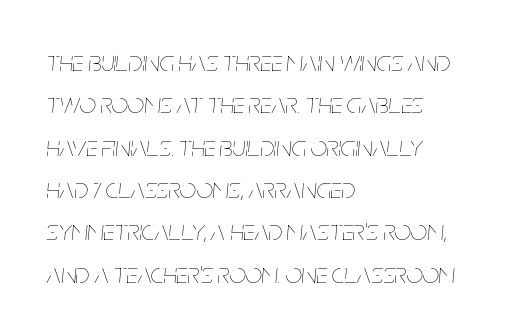
Q: Is the text bold? A: No.
Q: Is the text italic (slanted)? A: Yes, it leans right by about 5 degrees.
Q: Is the text underlined? A: No.
Q: How is the paragraph aligned? A: Left-aligned.
Q: Is the spacing between letters normal or unusually wide? A: Normal.
Q: Is the spacing between lines tight, normal or loose? A: Normal.
Q: Width (condensed, normal, or wide)? A: Condensed.
Q: Stroke contrast? A: Low.
Q: x-height? A: Large.
Q: Monospaced? A: No.
